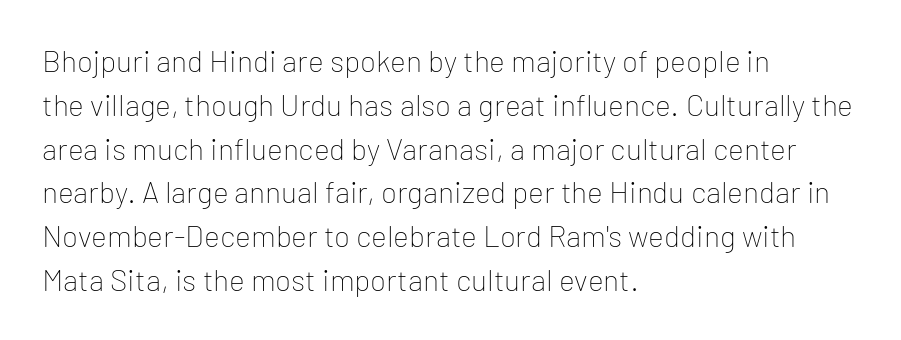
Q: Is the text bold? A: No.
Q: Is the text italic (slanted)? A: No, it is upright.
Q: Is the typeface a serif or a sans-serif typeface? A: Sans-serif.
Q: Is the text underlined? A: No.
Q: How is the paragraph aligned? A: Left-aligned.
Q: Is the spacing between letters normal or unusually wide? A: Normal.
Q: Is the spacing between lines tight, normal or loose? A: Normal.
Q: Width (condensed, normal, or wide)? A: Normal.
Q: Stroke contrast? A: Low.
Q: x-height? A: Medium.
Q: Monospaced? A: No.
